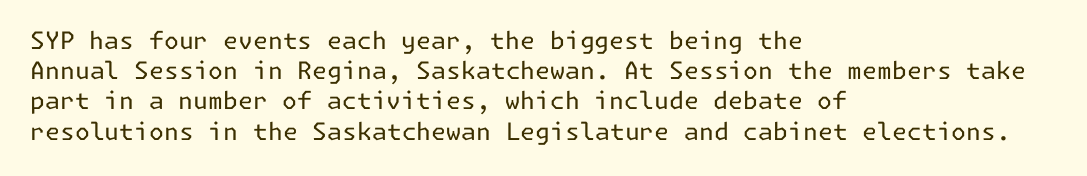
The weight would be labelled regular, book, light, or lighter still. Every stem runs plumb, perpendicular to the baseline. Descender tails drop into unmarked territory. One glance says typical: line gaps are just what's usual.
